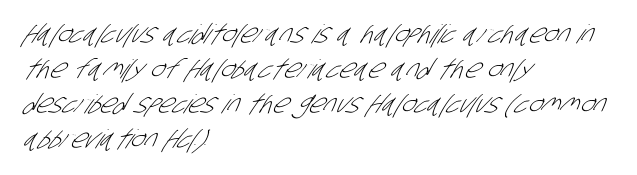
Q: Is the text bold? A: No.
Q: Is the text underlined? A: No.
Q: How is the paragraph aligned? A: Left-aligned.
Q: Is the spacing between letters normal or unusually wide? A: Normal.
Q: Is the spacing between lines tight, normal or loose? A: Normal.
